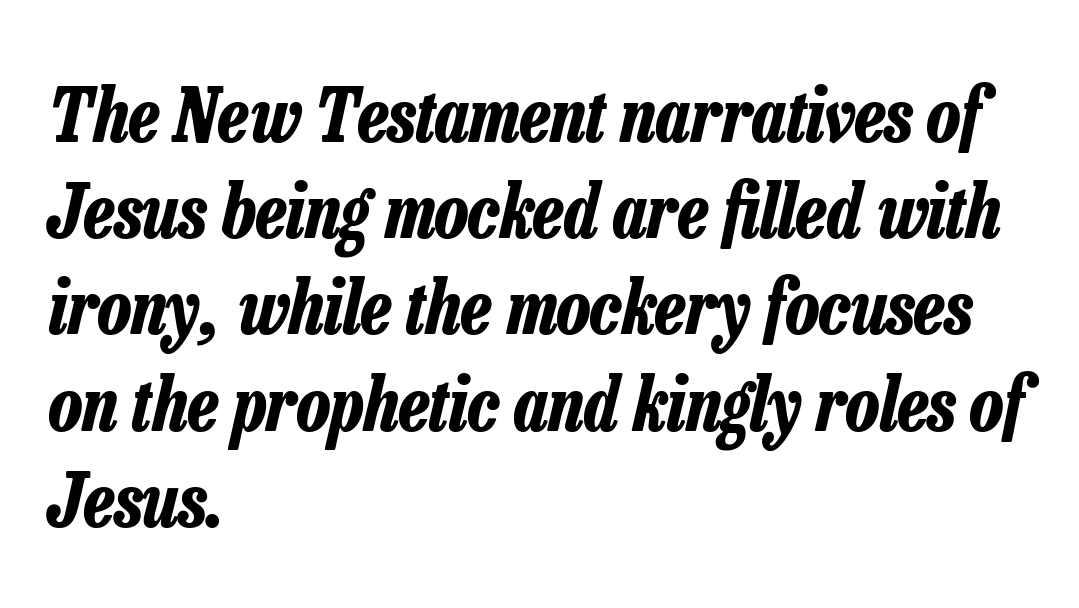
The image shows 74 px bold, condensed type, italic (leaning right); set left-aligned, normal line spacing (1.3x), normal letter spacing, not underlined; low stroke contrast and a medium x-height.
